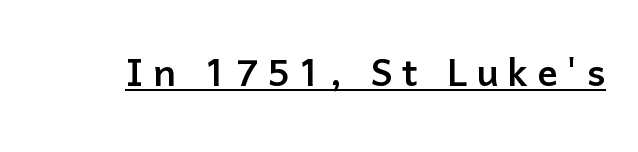
The image shows 50 px sans-serif type, upright; set underlined; low stroke contrast and a medium x-height.
